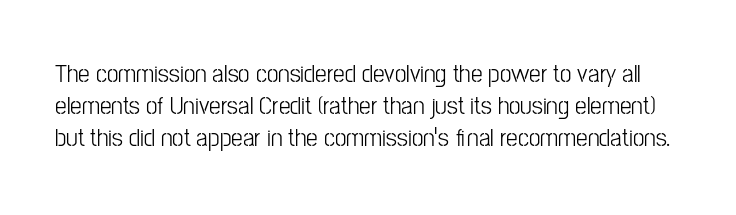
The image shows 26 px text type, upright; set line spacing 1.24x, normal letter spacing, not underlined.
